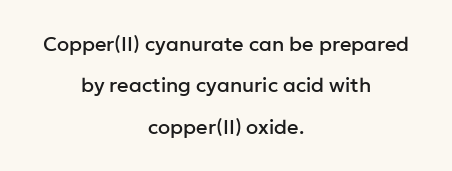
The image shows 20 px text type, upright; set centered, loose line spacing (2.07x), normal letter spacing, not underlined.
